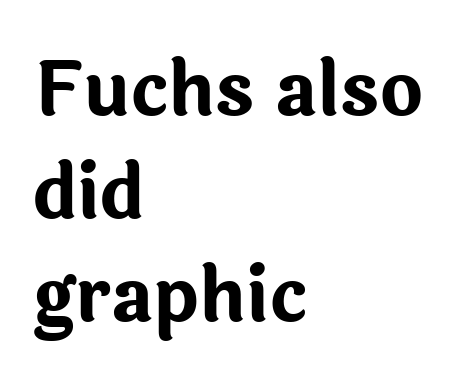
{"serif": "no", "italic": "no", "bold": "yes", "weight": "bold", "width": "normal", "stroke_contrast": "low", "x_height": "medium", "monospaced": "no", "underline": "no", "align": "left", "line_spacing": "normal", "line_spacing_ratio": 1.39, "letter_spacing": "normal", "letter_spacing_em": 0.0, "glyph_px": 74}
